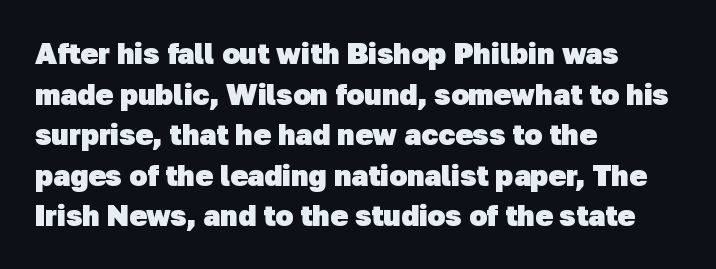
Q: Is the text bold? A: Yes.
Q: Is the typeface a serif or a sans-serif typeface? A: Sans-serif.
Q: Is the text underlined? A: No.
Q: How is the paragraph aligned? A: Left-aligned.
Q: Is the spacing between letters normal or unusually wide? A: Normal.
Q: Is the spacing between lines tight, normal or loose? A: Normal.
Q: Width (condensed, normal, or wide)? A: Normal.
Q: Stroke contrast? A: Low.
Q: x-height? A: Medium.
Q: Monospaced? A: No.
